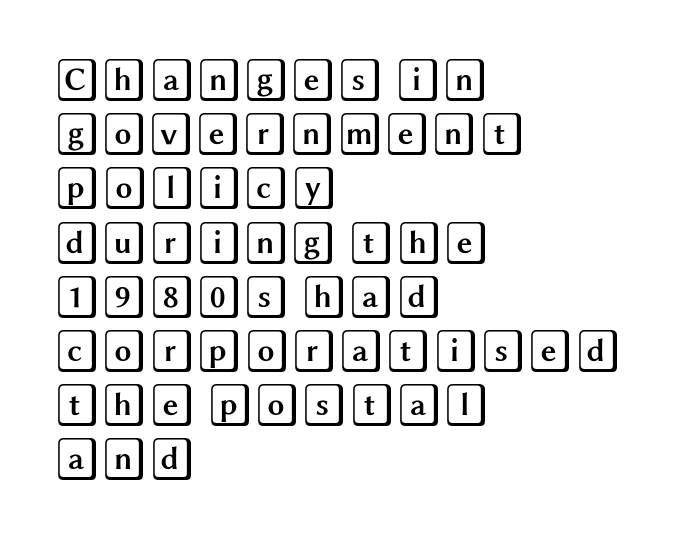
This sample keeps an unexceptional amount of space between lines. The horizontal fit of the characters is conventional and even. No word sits above an underline. The paragraph has a hard left edge and a soft right edge. The lettering holds an erect, upright posture throughout.
